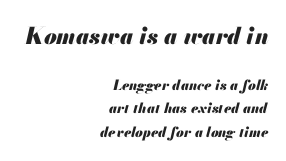
Q: Is the text bold? A: Yes.
Q: Is the text italic (slanted)? A: Yes, it leans right by about 13 degrees.
Q: Is the text underlined? A: No.
Q: How is the paragraph aligned? A: Right-aligned.
Q: Is the spacing between letters normal or unusually wide? A: Normal.
Q: Is the spacing between lines tight, normal or loose? A: Normal.
Q: Which block of text is set in a larger size, the first (top) or the second (bottom)? A: The first (top) one.
